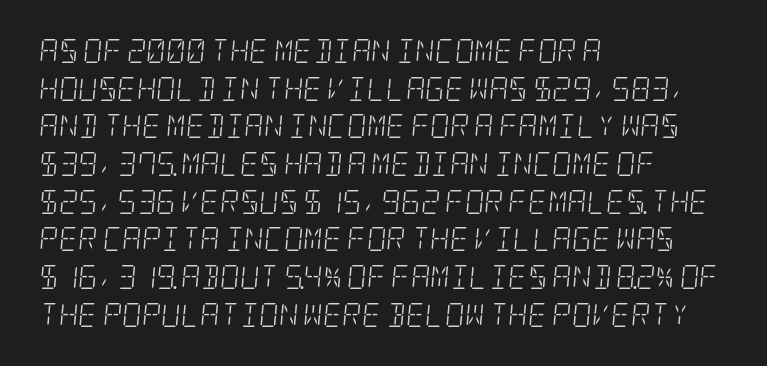
The image shows 24 px text type, italic (leaning right); set left-aligned, normal line spacing (1.57x), normal letter spacing, not underlined.
